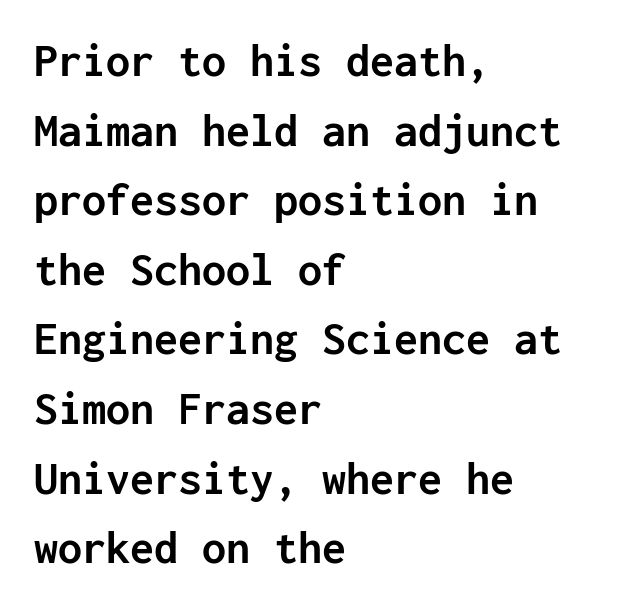
Which margin do the lines hug? The left one — the right edge is uneven. Letterform terminals end flat and unadorned throughout the passage. The foot of each line stays bare and open. Notice how the stems are strictly vertical — no italics here.
